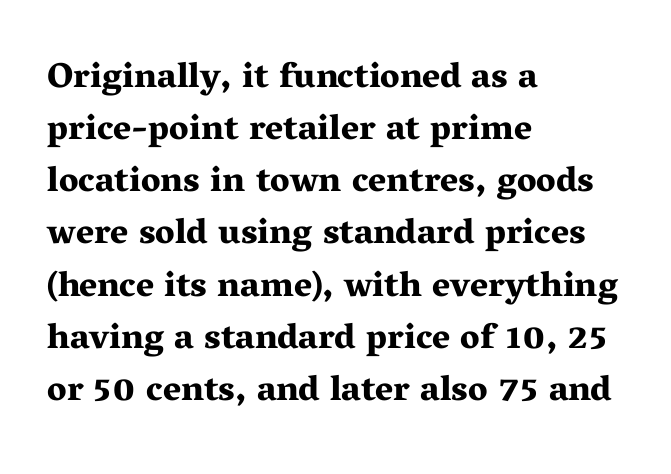
Q: Is the text bold? A: Yes.
Q: Is the text italic (slanted)? A: No, it is upright.
Q: Is the typeface a serif or a sans-serif typeface? A: Serif.
Q: Is the text underlined? A: No.
Q: How is the paragraph aligned? A: Left-aligned.
Q: Is the spacing between letters normal or unusually wide? A: Normal.
Q: Is the spacing between lines tight, normal or loose? A: Normal.
Q: Width (condensed, normal, or wide)? A: Wide.
Q: Stroke contrast? A: Medium.
Q: x-height? A: Medium.
Q: Monospaced? A: No.
